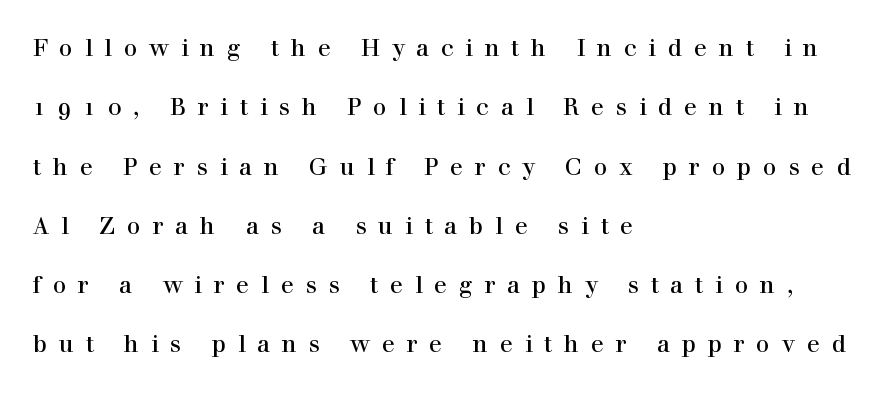
Q: Is the text italic (slanted)? A: No, it is upright.
Q: Is the text underlined? A: No.
Q: How is the paragraph aligned? A: Left-aligned.
Q: Is the spacing between letters normal or unusually wide? A: Unusually wide.
Q: Is the spacing between lines tight, normal or loose? A: Loose.
